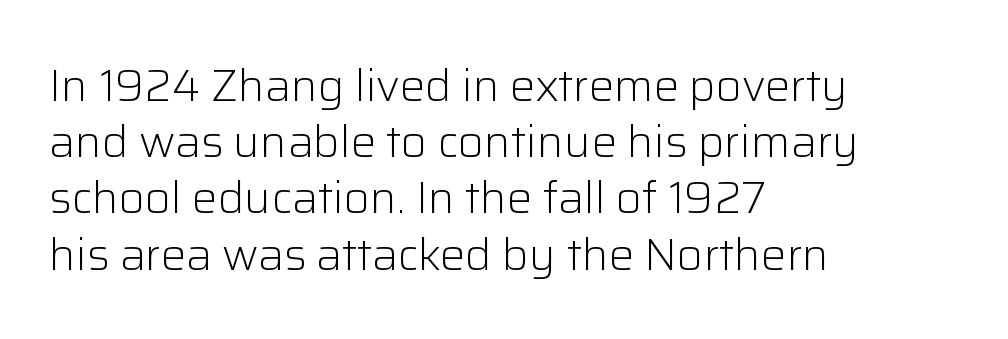
Q: Is the text bold? A: No.
Q: Is the text italic (slanted)? A: No, it is upright.
Q: Is the typeface a serif or a sans-serif typeface? A: Sans-serif.
Q: Is the text underlined? A: No.
Q: How is the paragraph aligned? A: Left-aligned.
Q: Is the spacing between letters normal or unusually wide? A: Normal.
Q: Is the spacing between lines tight, normal or loose? A: Normal.
Q: Width (condensed, normal, or wide)? A: Normal.
Q: Stroke contrast? A: Low.
Q: x-height? A: Medium.
Q: Monospaced? A: No.
